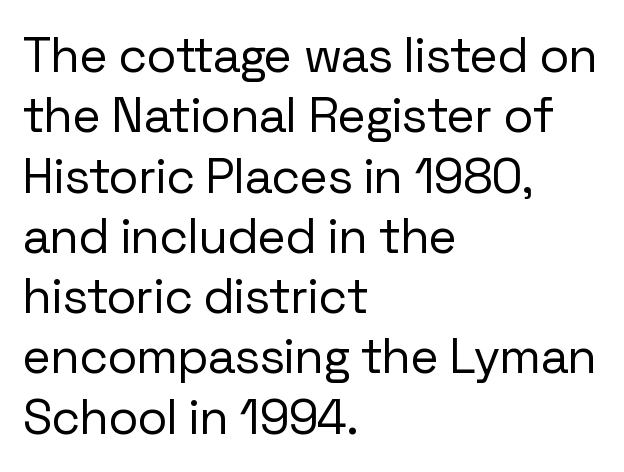
The image shows 49 px regular-weight sans-serif type, upright; set left-aligned, line spacing 1.23x, normal letter spacing, not underlined; low stroke contrast and a medium x-height.
